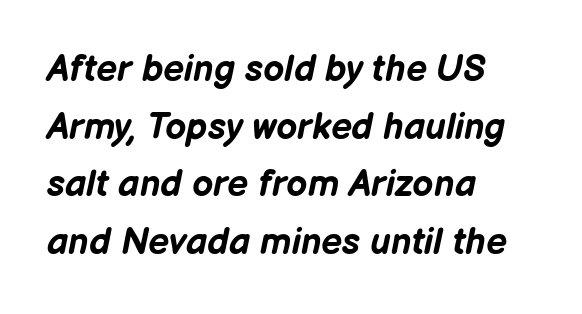
The image shows 37 px bold type, italic (leaning right); set left-aligned, normal line spacing (1.56x), normal letter spacing, not underlined; low stroke contrast and a medium x-height.
